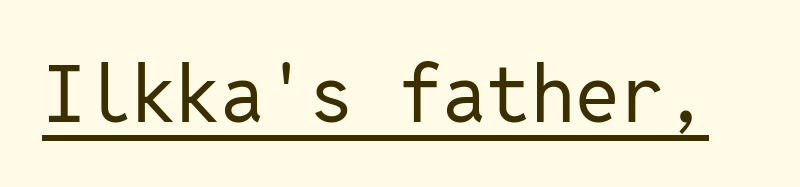
{"serif": "no", "italic": "no", "bold": "no", "weight": "regular", "width": "normal", "stroke_contrast": "low", "x_height": "medium", "monospaced": "yes", "underline": "yes", "letter_spacing": "normal", "letter_spacing_em": 0.0, "glyph_px": 79}
